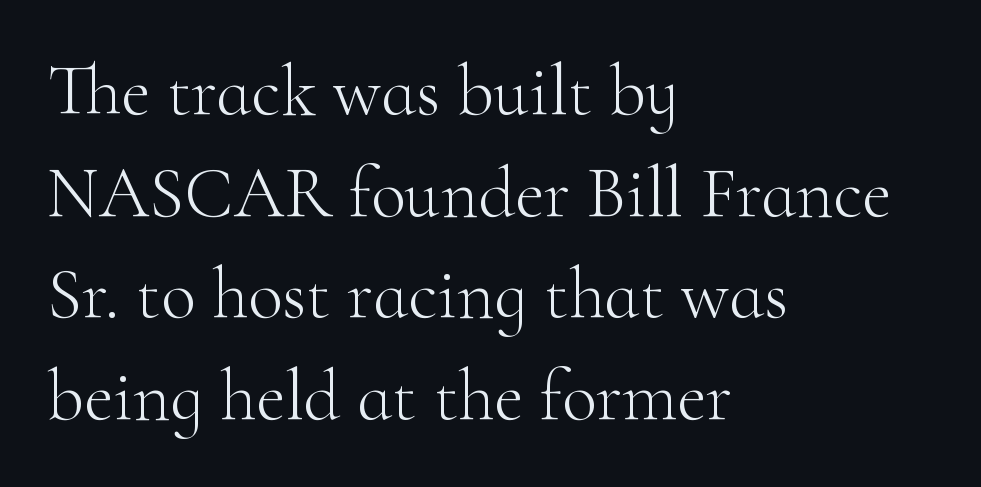
{"serif": "yes", "italic": "no", "bold": "no", "weight": "light", "width": "normal", "stroke_contrast": "high", "x_height": "small", "monospaced": "no", "underline": "no", "align": "left", "line_spacing": "normal", "line_spacing_ratio": 1.41, "letter_spacing": "normal", "letter_spacing_em": 0.0, "glyph_px": 72}
